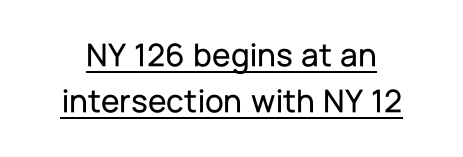
Q: Is the text italic (slanted)? A: No, it is upright.
Q: Is the typeface a serif or a sans-serif typeface? A: Sans-serif.
Q: Is the text underlined? A: Yes.
Q: Is the spacing between letters normal or unusually wide? A: Normal.
Q: Is the spacing between lines tight, normal or loose? A: Normal.
Q: Width (condensed, normal, or wide)? A: Normal.
Q: Stroke contrast? A: Low.
Q: x-height? A: Medium.
Q: Monospaced? A: No.
